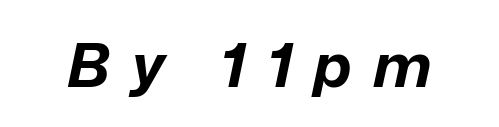
{"italic": "yes", "lean": "right", "slant_degrees": 12, "bold": "yes", "weight": "bold", "width": "normal", "stroke_contrast": "low", "x_height": "medium", "monospaced": "no", "underline": "no", "letter_spacing": "wide", "letter_spacing_em": 0.35, "glyph_px": 61}
